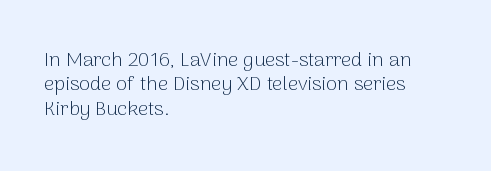
The image shows 20 px text type, upright; set left-aligned, line spacing 1.22x, normal letter spacing, not underlined.
